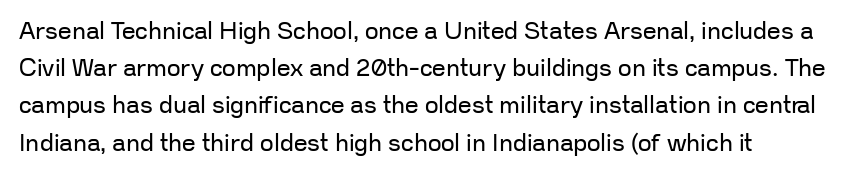
The image shows 24 px text type, upright; set left-aligned, normal line spacing (1.55x), normal letter spacing, not underlined.
